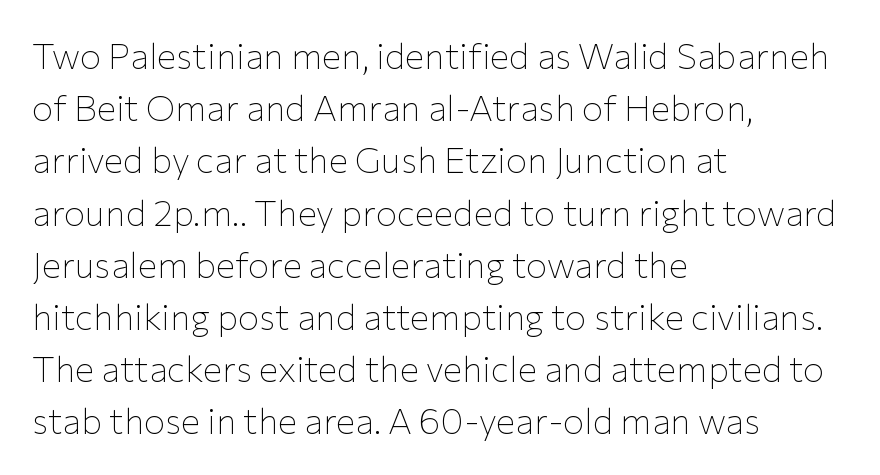
The typography opts for an upright posture over an oblique one. Each letter keeps its own natural width here, so spacing adapts to shape. Leftover space on each line is placed entirely after the last word. Tracking here is standard; glyphs follow each other at the usual distance. Stroke terminals: plain, sans-serif.
